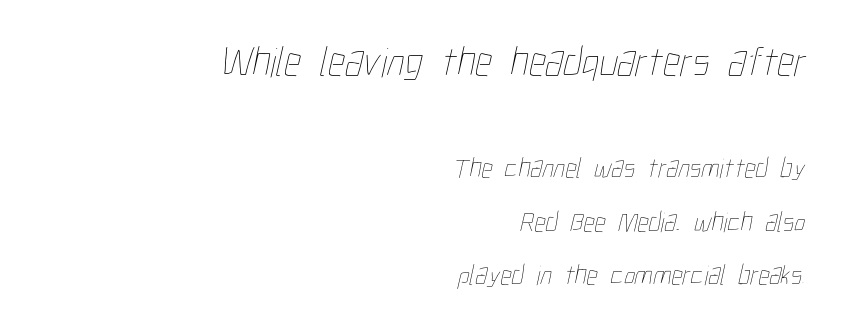
{"bold": "no", "weight": "thin", "width": "condensed", "stroke_contrast": "low", "x_height": "medium", "monospaced": "no", "underline": "no", "align": "right", "line_spacing": "loose", "line_spacing_ratio": 1.9, "letter_spacing": "normal", "letter_spacing_em": 0.0, "larger_block": "first", "size_ratio": 1.5, "glyph_px": 42}
